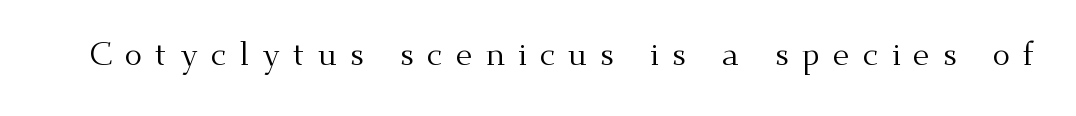
Are there feet on the stems? There are — it's a serif. No extra ink here — the face is not bold. A roman cut, with each character standing at attention. This rendering features lettering with no underline. The passage shown has open, widely tracked lettering throughout.
